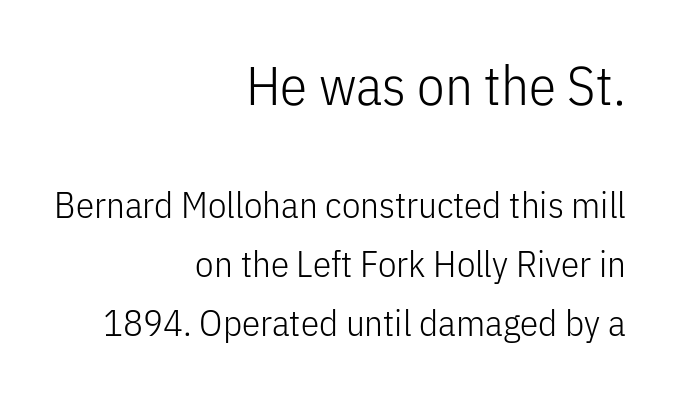
{"serif": "no", "italic": "no", "bold": "no", "weight": "light", "width": "condensed", "stroke_contrast": "low", "x_height": "medium", "monospaced": "no", "underline": "no", "align": "right", "line_spacing": "normal", "line_spacing_ratio": 1.6, "letter_spacing": "normal", "letter_spacing_em": 0.0, "larger_block": "first", "size_ratio": 1.49, "glyph_px": 55}
